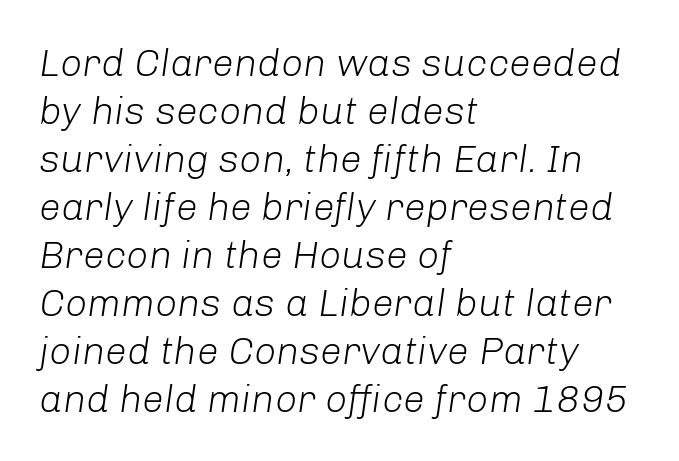
{"italic": "yes", "lean": "right", "slant_degrees": 8, "bold": "no", "weight": "light", "width": "normal", "stroke_contrast": "low", "x_height": "medium", "monospaced": "no", "underline": "no", "align": "left", "line_spacing_ratio": 1.23, "letter_spacing": "normal", "letter_spacing_em": 0.0, "glyph_px": 39}
